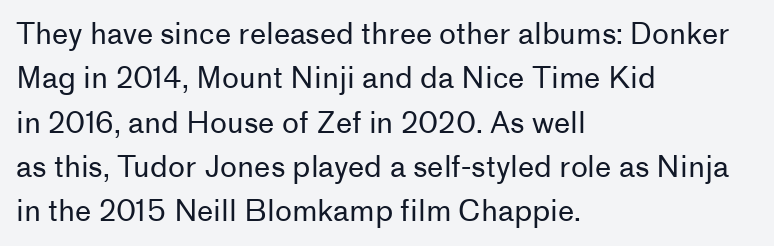
The image shows 29 px regular-weight sans-serif type, upright; set left-aligned, normal line spacing (1.53x), normal letter spacing, not underlined; low stroke contrast and a medium x-height.
